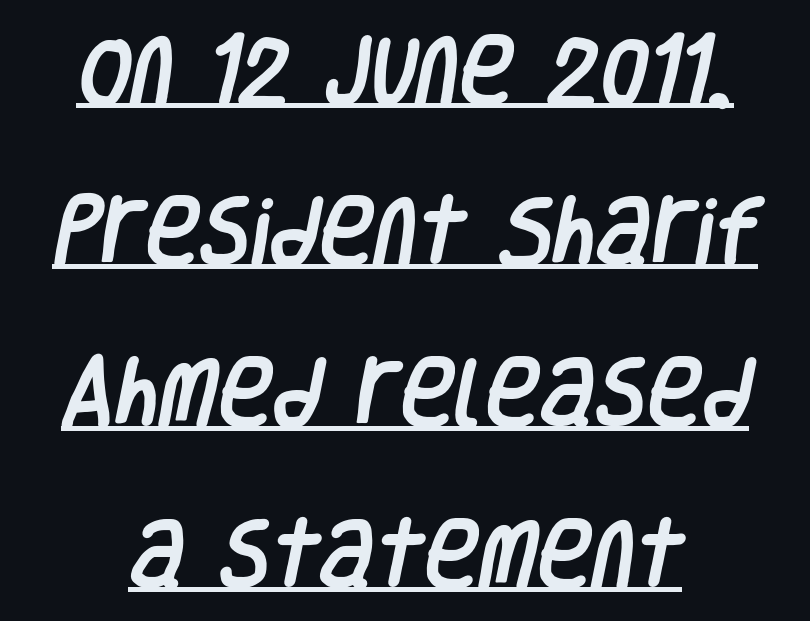
The letters sit at their default tracking, neither squeezed nor spread. Like a heading marked for emphasis, these lines bear an underscore. Font category for this specimen: sans-serif. Each letter keeps its own natural width here, so spacing adapts to shape.
